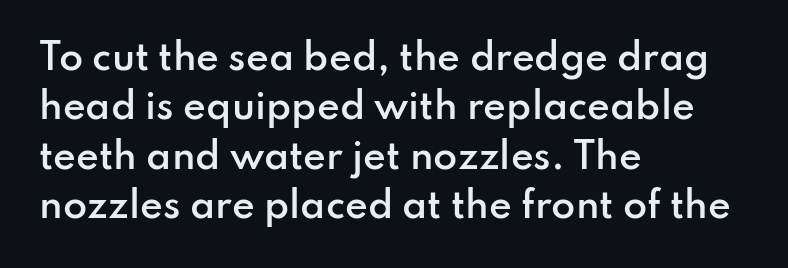
Q: Is the text bold? A: Semi-bold.
Q: Is the text italic (slanted)? A: No, it is upright.
Q: Is the typeface a serif or a sans-serif typeface? A: Sans-serif.
Q: Is the text underlined? A: No.
Q: How is the paragraph aligned? A: Left-aligned.
Q: Is the spacing between letters normal or unusually wide? A: Normal.
Q: Is the spacing between lines tight, normal or loose? A: Normal.
Q: Width (condensed, normal, or wide)? A: Normal.
Q: Stroke contrast? A: Low.
Q: x-height? A: Small.
Q: Monospaced? A: No.
